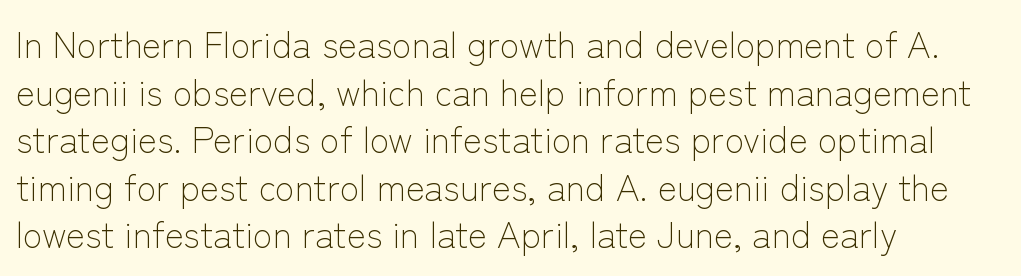
Stroke terminals: plain, sans-serif. A typesetter would call this proportional, since set widths differ per character. Nothing unusual about the tracking: characters are spaced as the font intends. The passage shown is not underscored anywhere. Each stroke keeps to a modest, everyday thickness or less.
